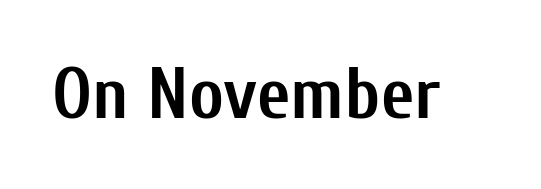
{"serif": "no", "italic": "no", "bold": "yes", "weight": "semibold", "width": "condensed", "stroke_contrast": "low", "x_height": "medium", "monospaced": "no", "underline": "no", "letter_spacing": "normal", "letter_spacing_em": 0.0, "glyph_px": 73}
